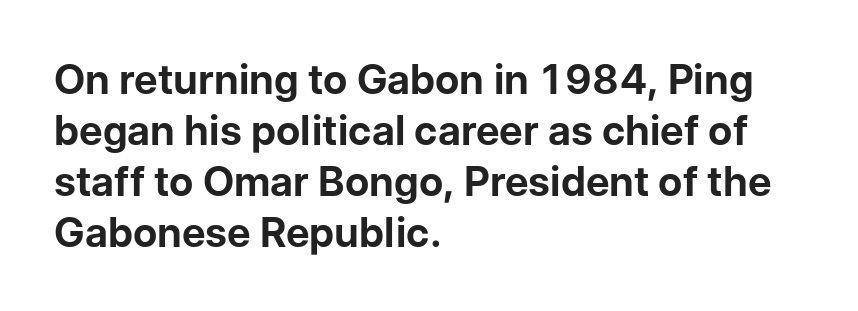
Is this a sans? Yes — the strokes have no serifs. Each word holds together tightly as a unit, with standard inter-letter gaps. Line beginnings align vertically; line endings do not. The rendering uses natural spacing where letterforms have individual widths.
